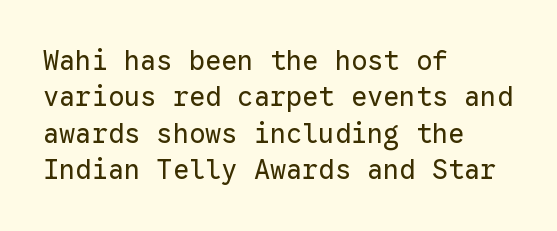
Q: Is the text bold? A: No.
Q: Is the text italic (slanted)? A: No, it is upright.
Q: Is the text underlined? A: No.
Q: How is the paragraph aligned? A: Left-aligned.
Q: Is the spacing between letters normal or unusually wide? A: Normal.
Q: Is the spacing between lines tight, normal or loose? A: Normal.
